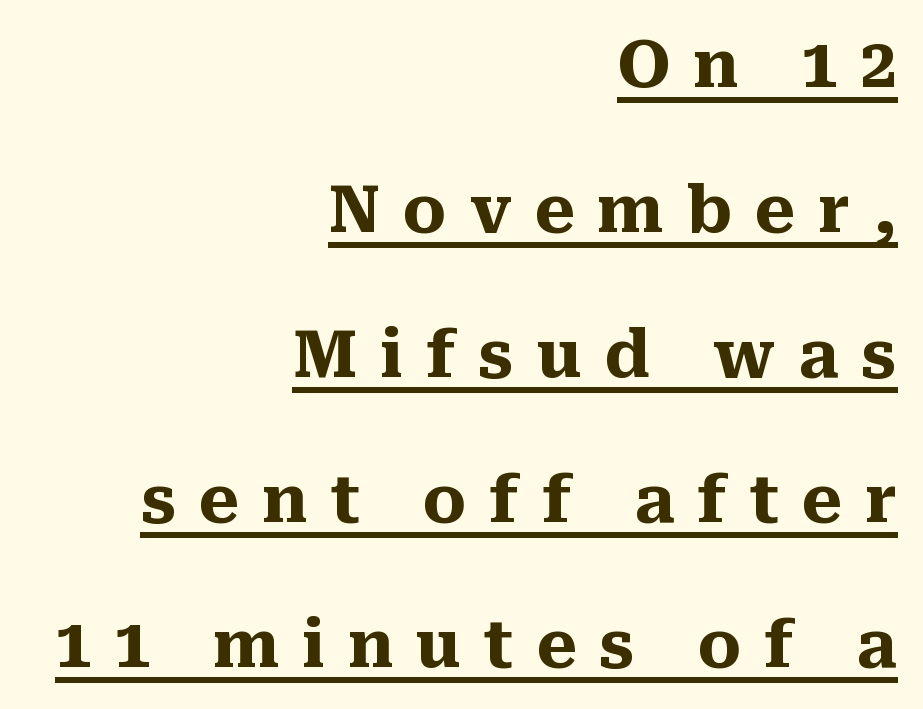
The image shows 65 px heavy serif type, upright; set right-aligned, loose line spacing (2.23x), unusually wide letter spacing (+0.35 em), underlined; medium stroke contrast and a medium x-height.
